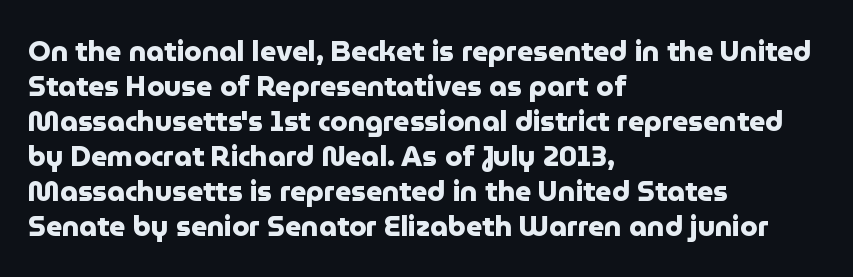
The image shows 28 px heavy sans-serif type, upright; set left-aligned, normal line spacing (1.25x), normal letter spacing, not underlined; low stroke contrast and a medium x-height.
